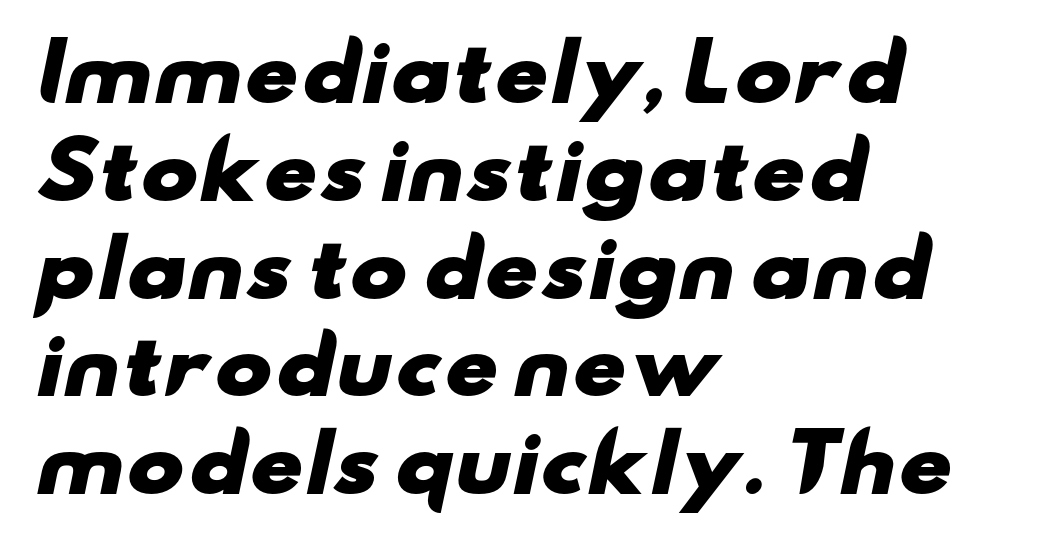
Q: Is the text bold? A: Yes.
Q: Is the typeface a serif or a sans-serif typeface? A: Sans-serif.
Q: Is the text underlined? A: No.
Q: How is the paragraph aligned? A: Left-aligned.
Q: Is the spacing between letters normal or unusually wide? A: Normal.
Q: Is the spacing between lines tight, normal or loose? A: Normal.
Q: Width (condensed, normal, or wide)? A: Wide.
Q: Stroke contrast? A: Low.
Q: x-height? A: Small.
Q: Monospaced? A: No.
